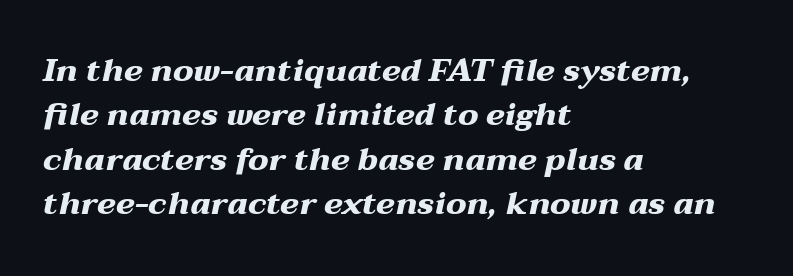
{"italic": "yes", "lean": "right", "slant_degrees": 12, "bold": "yes", "weight": "heavy", "width": "wide", "stroke_contrast": "medium", "x_height": "medium", "monospaced": "no", "underline": "no", "align": "left", "line_spacing": "normal", "line_spacing_ratio": 1.39, "letter_spacing": "normal", "letter_spacing_em": 0.0, "glyph_px": 32}
